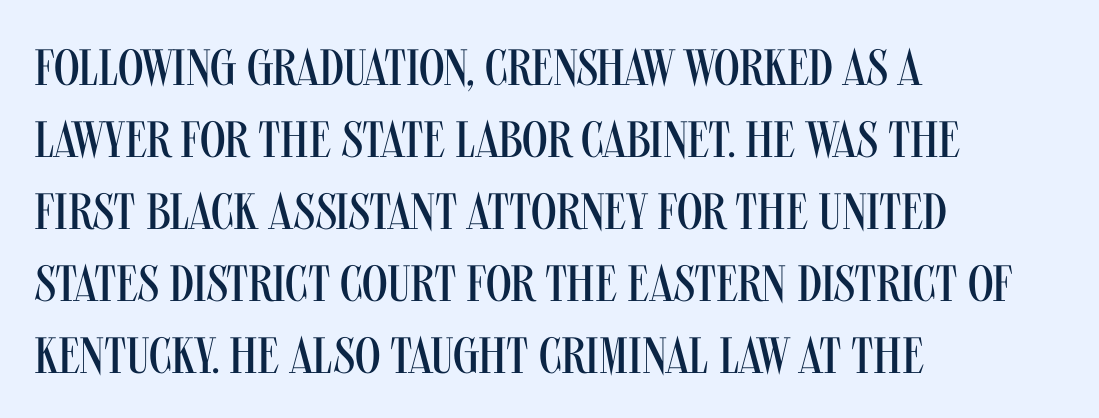
{"serif": "no", "italic": "no", "bold": "no", "weight": "regular", "width": "condensed", "stroke_contrast": "medium", "x_height": "large", "monospaced": "no", "underline": "no", "align": "left", "line_spacing": "normal", "line_spacing_ratio": 1.41, "letter_spacing": "normal", "letter_spacing_em": 0.0, "glyph_px": 51}
